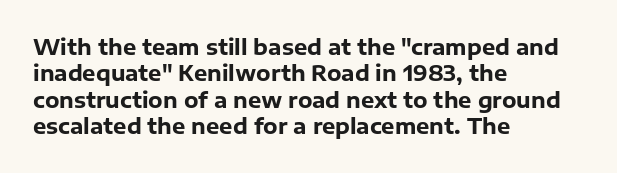
{"italic": "no", "bold": "yes", "underline": "no", "align": "left", "line_spacing": "normal", "line_spacing_ratio": 1.26, "letter_spacing": "normal", "letter_spacing_em": 0.0, "glyph_px": 21}
